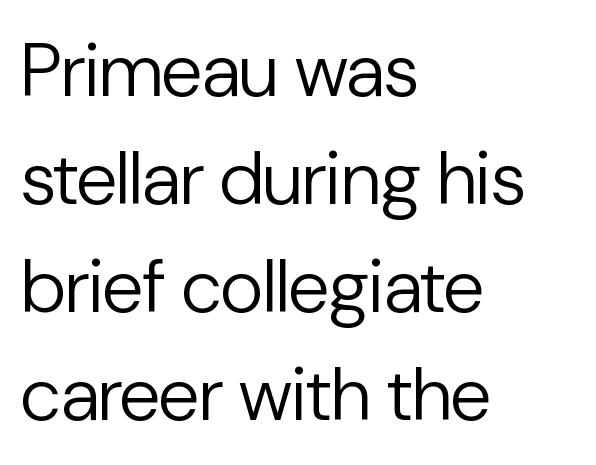
The image shows 75 px regular-weight sans-serif type, upright; set left-aligned, normal line spacing (1.44x), normal letter spacing, not underlined; low stroke contrast and a medium x-height.
